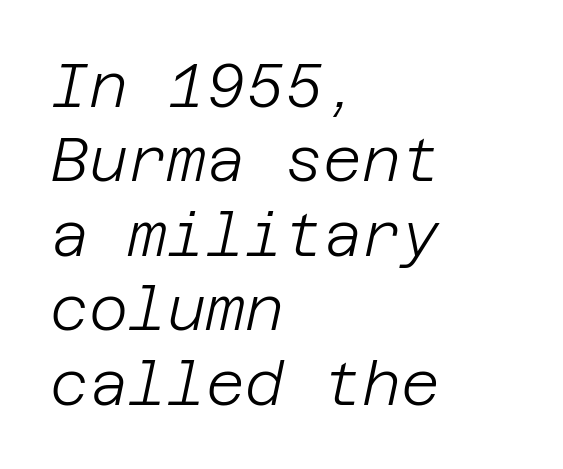
{"italic": "yes", "lean": "right", "slant_degrees": 12, "bold": "no", "weight": "light", "width": "normal", "stroke_contrast": "low", "x_height": "large", "underline": "no", "align": "left", "line_spacing_ratio": 1.24, "letter_spacing": "normal", "letter_spacing_em": 0.0, "glyph_px": 60}
